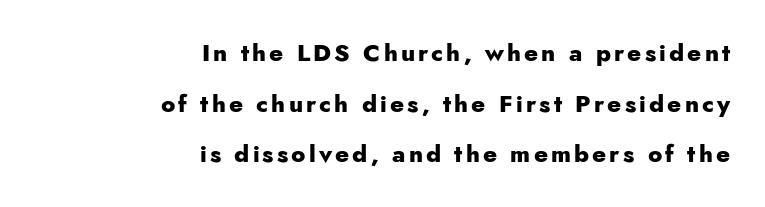
{"italic": "no", "bold": "yes", "underline": "no", "align": "right", "line_spacing": "loose", "line_spacing_ratio": 2.11, "glyph_px": 24}
